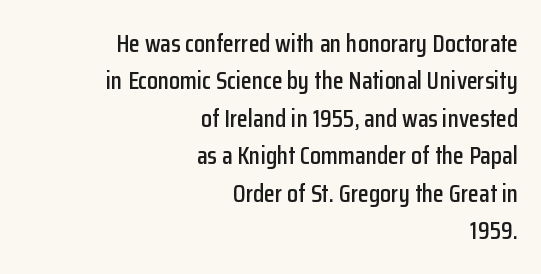
Q: Is the text italic (slanted)? A: No, it is upright.
Q: Is the text underlined? A: No.
Q: How is the paragraph aligned? A: Right-aligned.
Q: Is the spacing between letters normal or unusually wide? A: Normal.
Q: Is the spacing between lines tight, normal or loose? A: Normal.
